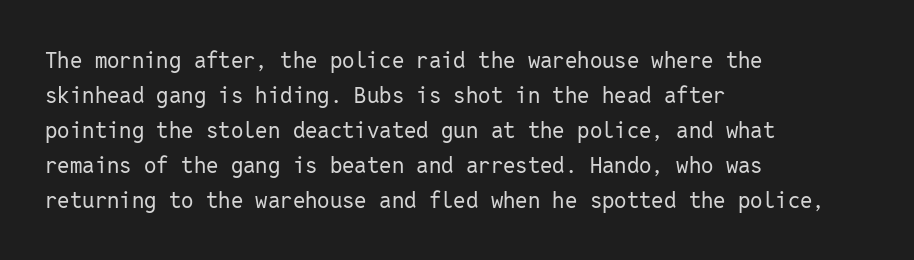
The image shows 22 px text type, upright; set left-aligned, normal line spacing (1.59x), normal letter spacing, not underlined.
